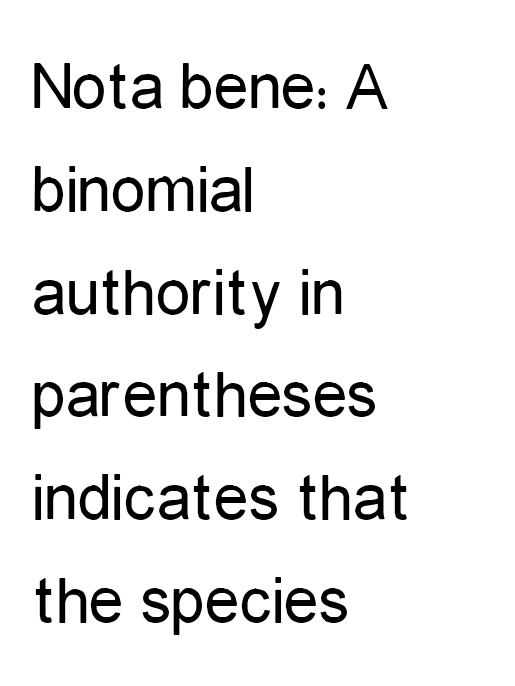
Check under the words: just untouched page. Character widths vary here, with narrow letters taking less room than wide ones. Alignment: flush left. Posture: upright roman. The strokes carry an ordinary text weight at most.
